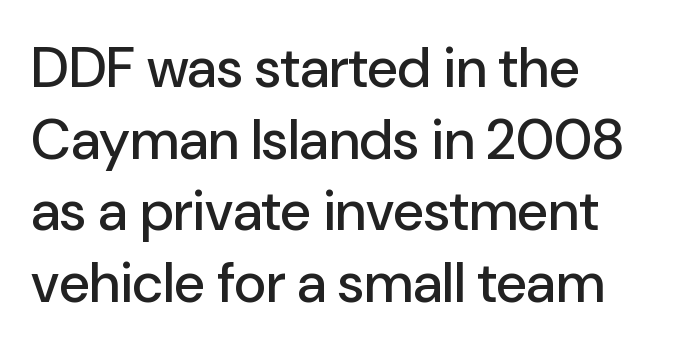
Q: Is the text italic (slanted)? A: No, it is upright.
Q: Is the typeface a serif or a sans-serif typeface? A: Sans-serif.
Q: Is the text underlined? A: No.
Q: How is the paragraph aligned? A: Left-aligned.
Q: Is the spacing between letters normal or unusually wide? A: Normal.
Q: Is the spacing between lines tight, normal or loose? A: Normal.
Q: Width (condensed, normal, or wide)? A: Normal.
Q: Stroke contrast? A: Low.
Q: x-height? A: Medium.
Q: Monospaced? A: No.
